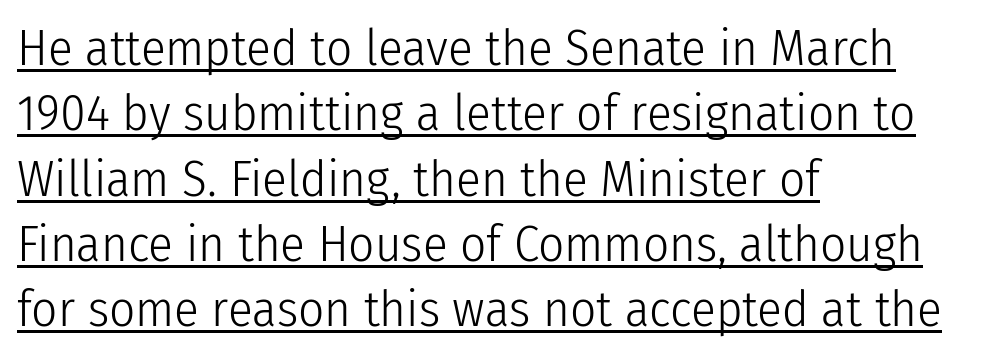
{"serif": "no", "italic": "no", "bold": "no", "weight": "light", "width": "condensed", "stroke_contrast": "low", "x_height": "medium", "monospaced": "no", "underline": "yes", "align": "left", "line_spacing": "normal", "line_spacing_ratio": 1.28, "letter_spacing": "normal", "letter_spacing_em": 0.0, "glyph_px": 51}
